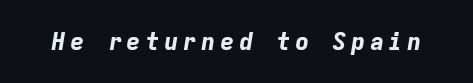
The image shows 24 px bold type, italic (leaning right); set not underlined.
